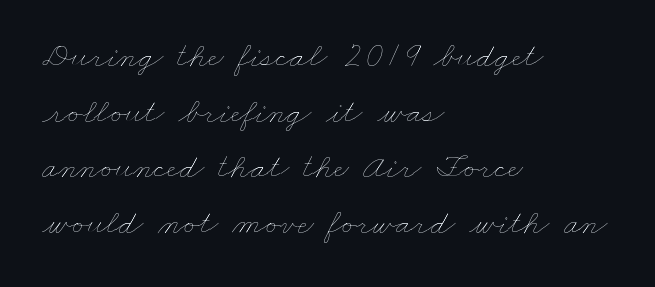
In terms of letterspacing, this is plain default setting. You could not count columns in this text — the font is proportionally spaced. Short and long lines alike share a common starting point at left. The passage shown is not underscored anywhere.
